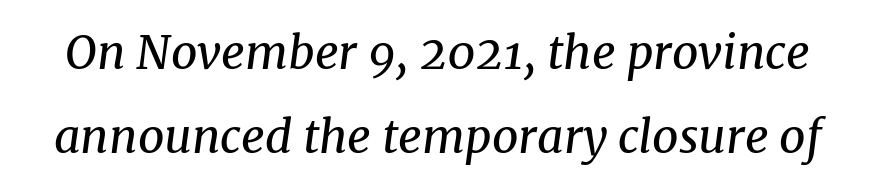
Observe the lean: these are italic letterforms. A bare baseline throughout the passage. Unbolded letterforms with no extra heft. Do the characters align in a grid? No, the font is proportional. There is no visible air inserted between adjacent glyphs. Yep, those are serifs on the letters.
